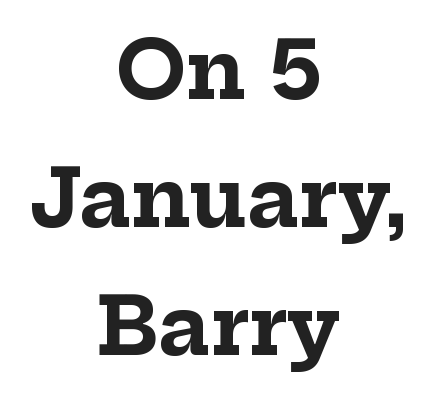
The image shows 80 px bold serif type, upright; set centered, normal line spacing (1.6x), normal letter spacing, not underlined; low stroke contrast and a medium x-height.
